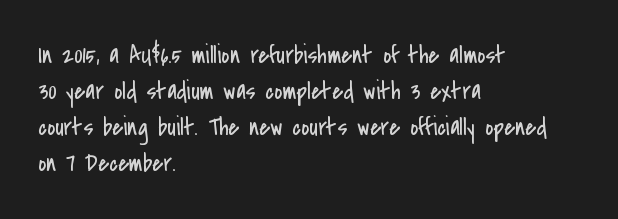
Q: Is the text bold? A: No.
Q: Is the text italic (slanted)? A: No, it is upright.
Q: Is the text underlined? A: No.
Q: How is the paragraph aligned? A: Left-aligned.
Q: Is the spacing between letters normal or unusually wide? A: Normal.
Q: Is the spacing between lines tight, normal or loose? A: Normal.
